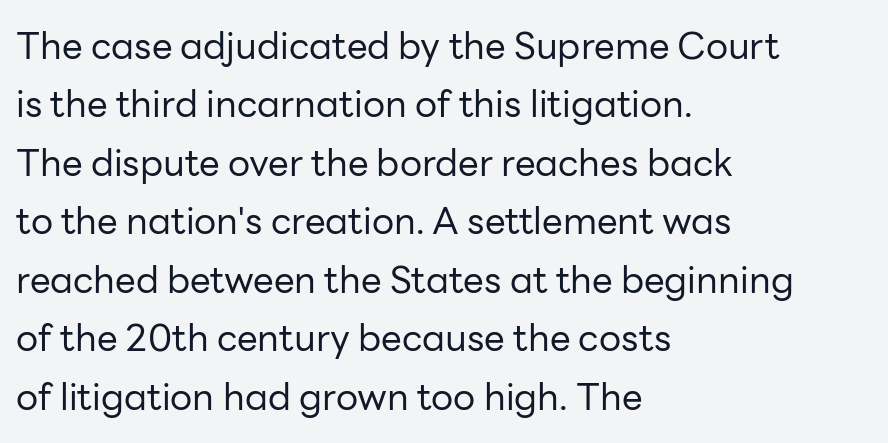
The image shows 37 px regular-weight sans-serif type, upright; set left-aligned, normal line spacing (1.58x), normal letter spacing, not underlined; low stroke contrast and a medium x-height.
